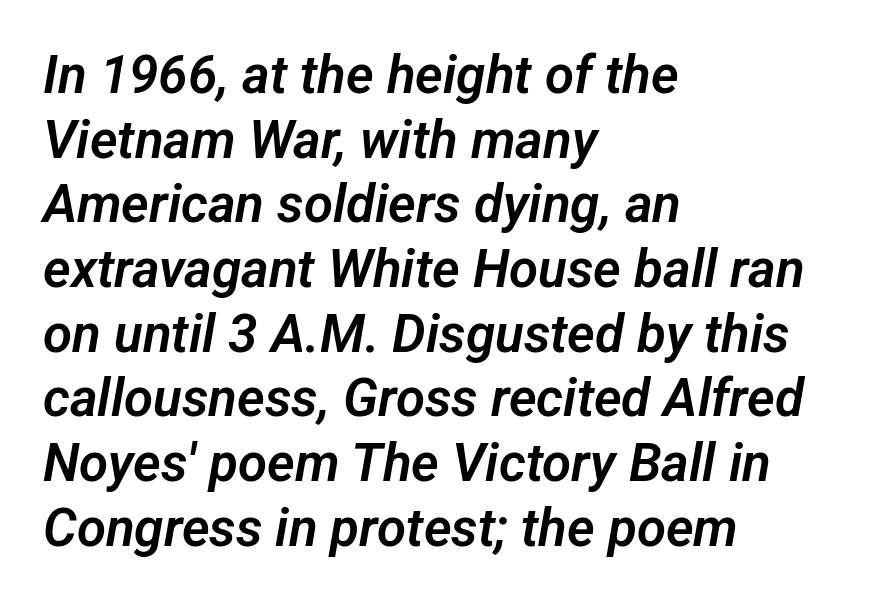
{"serif": "no", "width": "normal", "stroke_contrast": "low", "x_height": "medium", "monospaced": "no", "underline": "no", "align": "left", "line_spacing_ratio": 1.22, "letter_spacing": "normal", "letter_spacing_em": 0.0, "glyph_px": 53}
